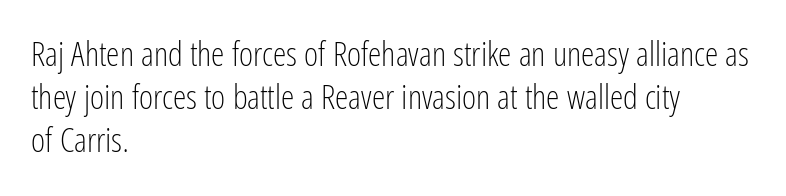
Q: Is the text bold? A: No.
Q: Is the text italic (slanted)? A: No, it is upright.
Q: Is the typeface a serif or a sans-serif typeface? A: Sans-serif.
Q: Is the text underlined? A: No.
Q: How is the paragraph aligned? A: Left-aligned.
Q: Is the spacing between letters normal or unusually wide? A: Normal.
Q: Is the spacing between lines tight, normal or loose? A: Normal.
Q: Width (condensed, normal, or wide)? A: Condensed.
Q: Stroke contrast? A: Low.
Q: x-height? A: Medium.
Q: Monospaced? A: No.
